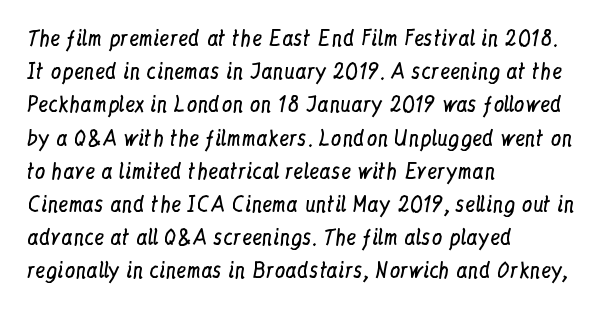
The face looks like a standard text weight, possibly lighter. Short and long lines alike share a common starting point at left. Vertically, the passage feels balanced, rows spaced as you'd expect. A bare baseline throughout the passage. Here the glyphs are tracked normally, forming tight word shapes.
